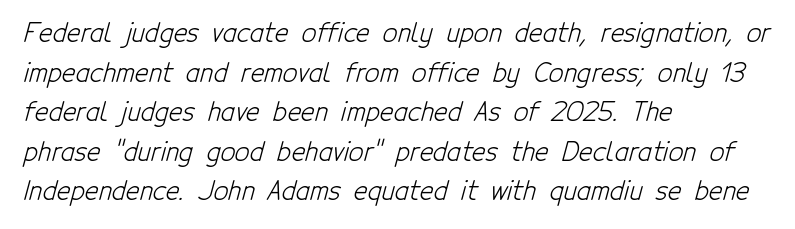
The image shows 26 px text type; set left-aligned, normal line spacing (1.52x), normal letter spacing, not underlined.
